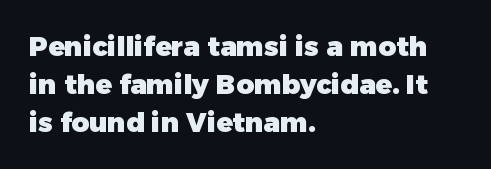
Nothing unusual about the tracking: characters are spaced as the font intends. Glance below the letters and you will spot only blank space. Designer's note — italics off, roman on. Alignment: flush left.
